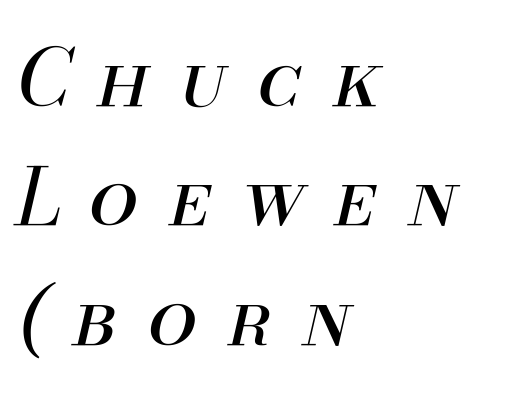
Q: Is the text bold? A: No.
Q: Is the text italic (slanted)? A: Yes, it leans right by about 13 degrees.
Q: Is the text underlined? A: No.
Q: How is the paragraph aligned? A: Left-aligned.
Q: Is the spacing between letters normal or unusually wide? A: Unusually wide.
Q: Is the spacing between lines tight, normal or loose? A: Normal.
Q: Width (condensed, normal, or wide)? A: Normal.
Q: Stroke contrast? A: Medium.
Q: x-height? A: Small.
Q: Monospaced? A: No.
